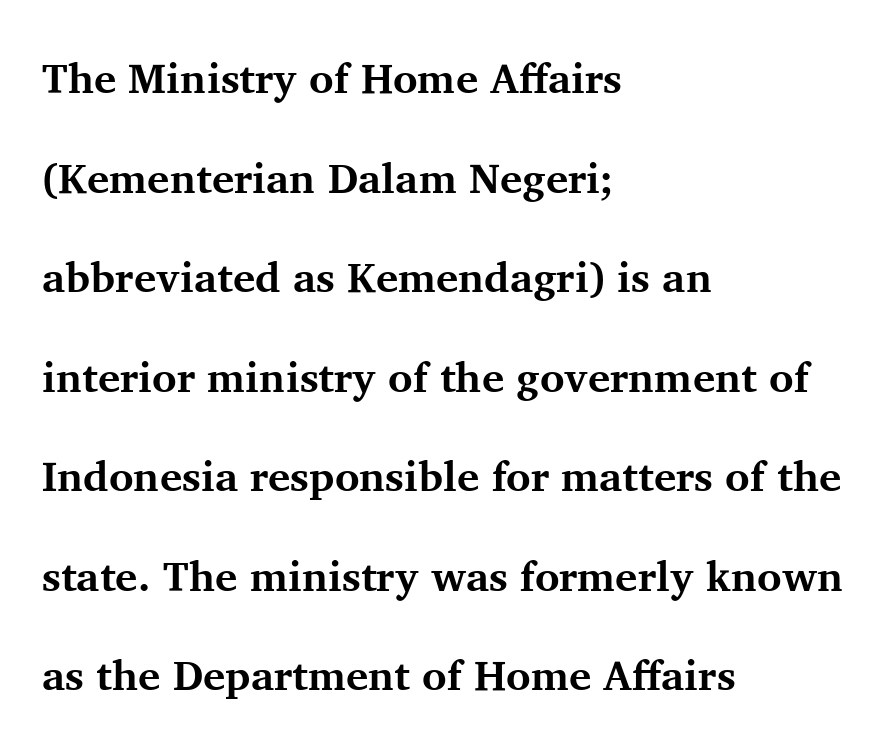
The image shows 42 px bold serif type, upright; set left-aligned, loose line spacing (2.37x), normal letter spacing, not underlined; medium stroke contrast and a medium x-height.
